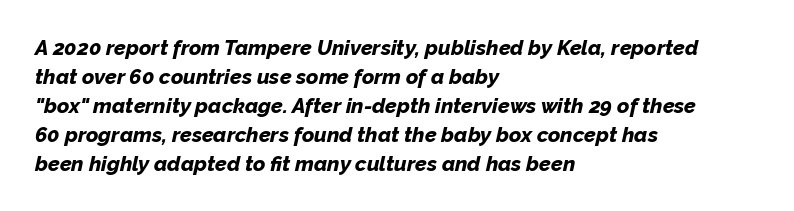
The image shows 21 px bold type, italic (leaning right); set left-aligned, normal line spacing (1.38x), normal letter spacing, not underlined.
